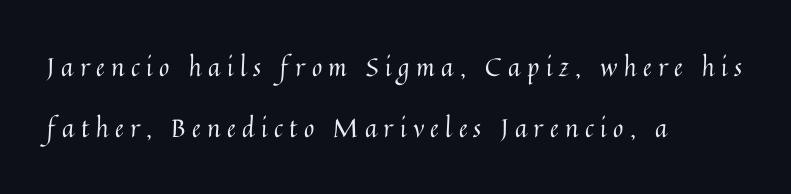
The gaps between neighbouring characters are conspicuously large. No heavy texture on the line: the type isn't bold. Vertical spacing — loose. Horizontally, the lines are justified to the leading edge only.
